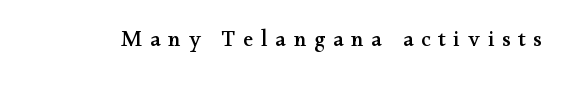
{"italic": "no", "underline": "no", "letter_spacing": "wide", "letter_spacing_em": 0.36, "glyph_px": 22}
